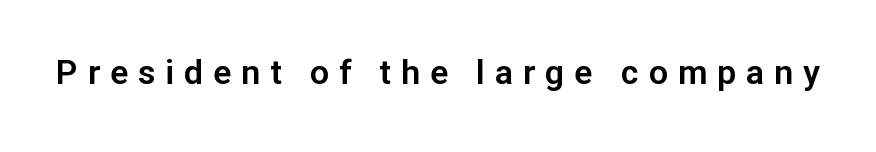
The image shows 34 px sans-serif type, upright; set unusually wide letter spacing (+0.29 em), not underlined; low stroke contrast and a medium x-height.
